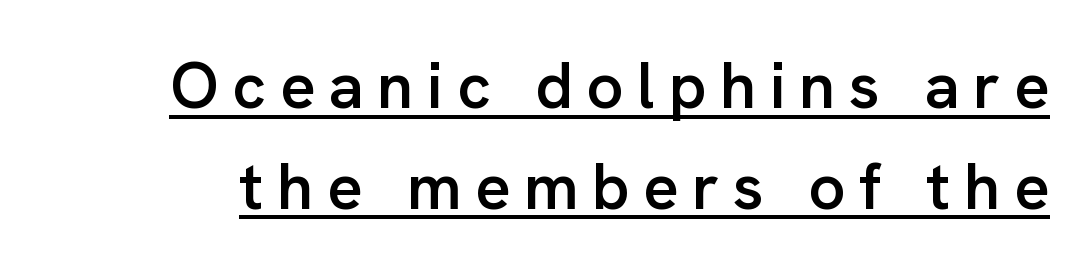
The image shows 65 px semibold sans-serif type, upright; set normal line spacing (1.55x), unusually wide letter spacing (+0.21 em), underlined; low stroke contrast and a medium x-height.
